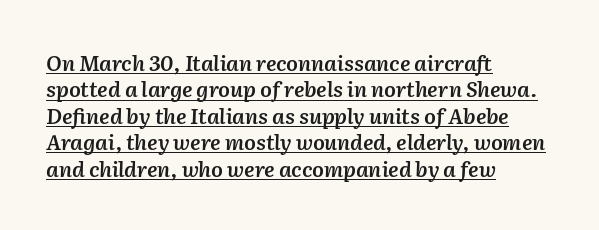
The image shows 21 px text type, italic (leaning right); set left-aligned, normal line spacing (1.26x), normal letter spacing, underlined.
